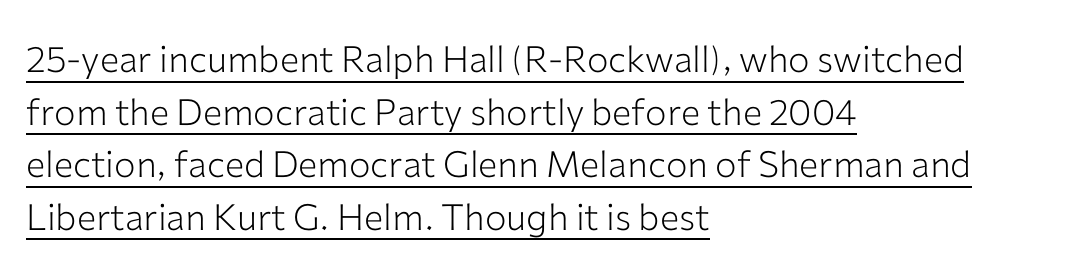
Q: Is the text bold? A: No.
Q: Is the text italic (slanted)? A: No, it is upright.
Q: Is the typeface a serif or a sans-serif typeface? A: Sans-serif.
Q: Is the text underlined? A: Yes.
Q: How is the paragraph aligned? A: Left-aligned.
Q: Is the spacing between letters normal or unusually wide? A: Normal.
Q: Is the spacing between lines tight, normal or loose? A: Normal.
Q: Width (condensed, normal, or wide)? A: Normal.
Q: Stroke contrast? A: Low.
Q: x-height? A: Medium.
Q: Monospaced? A: No.
